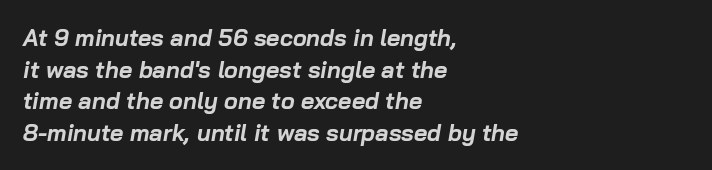
Summary of vertical rhythm: regular, with standard interline spacing. A student would call this left alignment; a typographer would say flush left, rag right. The rendering keeps characters at their native spacing. Designer's note — italics engaged.
